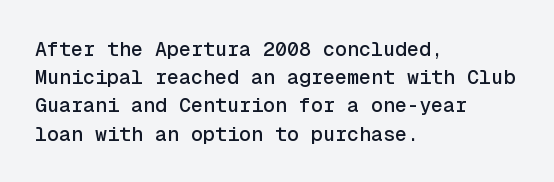
{"italic": "no", "underline": "no", "align": "left", "line_spacing": "normal", "line_spacing_ratio": 1.41, "letter_spacing": "normal", "letter_spacing_em": 0.0, "glyph_px": 20}
